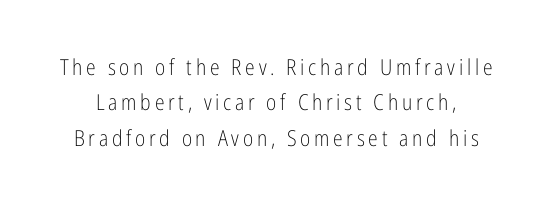
The image shows 22 px text type, upright; set normal line spacing (1.61x), not underlined.
